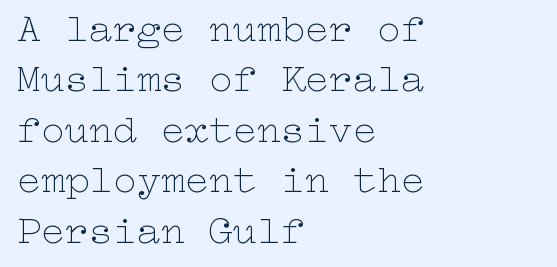
{"italic": "no", "bold": "no", "weight": "thin", "width": "wide", "stroke_contrast": "low", "x_height": "medium", "underline": "no", "align": "left", "line_spacing": "normal", "line_spacing_ratio": 1.26, "letter_spacing": "normal", "letter_spacing_em": 0.0, "glyph_px": 40}
